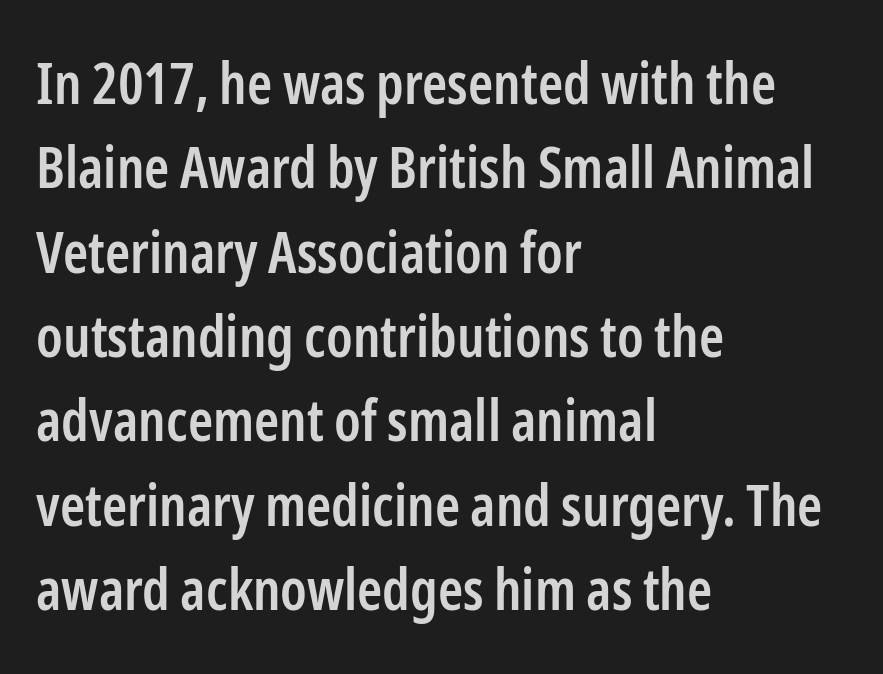
Q: Is the text bold? A: Semi-bold.
Q: Is the text italic (slanted)? A: No, it is upright.
Q: Is the typeface a serif or a sans-serif typeface? A: Sans-serif.
Q: Is the text underlined? A: No.
Q: How is the paragraph aligned? A: Left-aligned.
Q: Is the spacing between letters normal or unusually wide? A: Normal.
Q: Is the spacing between lines tight, normal or loose? A: Normal.
Q: Width (condensed, normal, or wide)? A: Condensed.
Q: Stroke contrast? A: Low.
Q: x-height? A: Medium.
Q: Monospaced? A: No.
